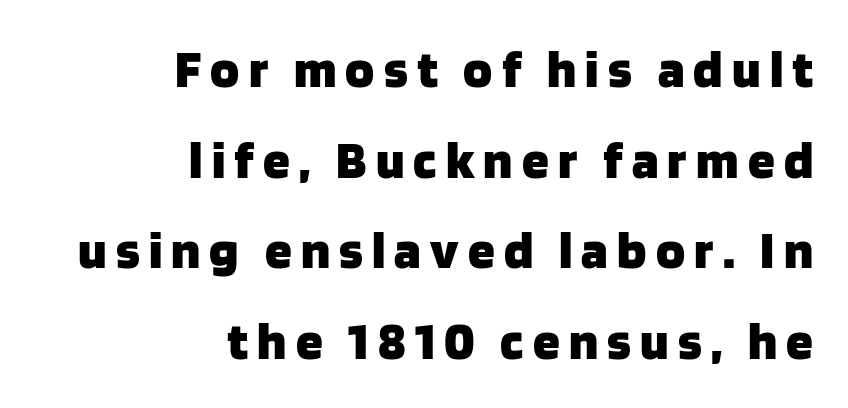
The image shows 54 px heavy sans-serif type, upright; set right-aligned, normal line spacing (1.68x), not underlined; low stroke contrast and a large x-height.
